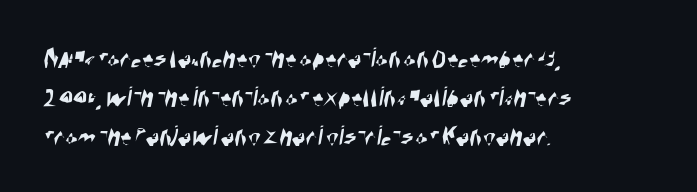
{"serif": "no", "width": "condensed", "stroke_contrast": "high", "x_height": "large", "monospaced": "no", "underline": "no", "align": "left", "line_spacing": "normal", "line_spacing_ratio": 1.34, "letter_spacing": "normal", "letter_spacing_em": 0.0, "glyph_px": 29}
